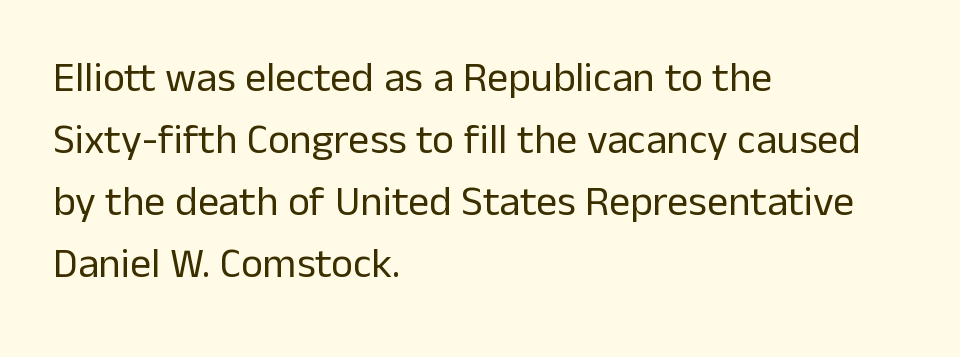
The image shows 42 px regular-weight sans-serif type, upright; set left-aligned, normal line spacing (1.48x), normal letter spacing, not underlined; low stroke contrast and a medium x-height.
